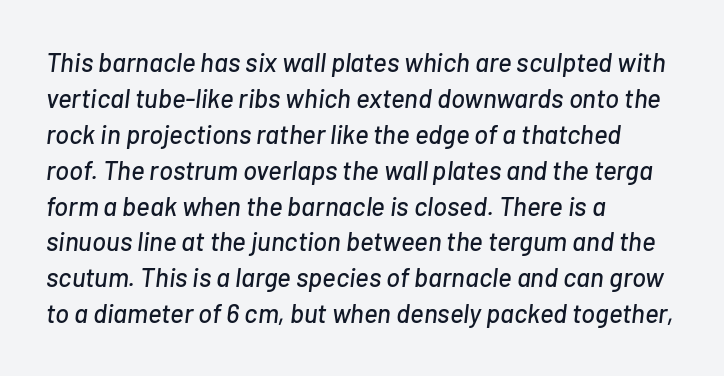
Q: Is the text italic (slanted)? A: Yes, it leans right by about 7 degrees.
Q: Is the text underlined? A: No.
Q: How is the paragraph aligned? A: Left-aligned.
Q: Is the spacing between letters normal or unusually wide? A: Normal.
Q: Is the spacing between lines tight, normal or loose? A: Normal.
